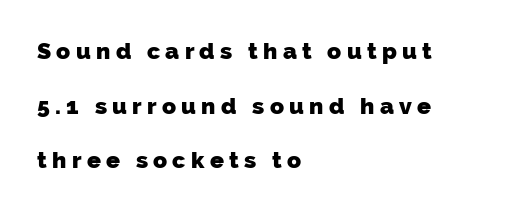
The image shows 23 px bold type; set left-aligned, loose line spacing (2.37x), unusually wide letter spacing (+0.23 em), not underlined.
